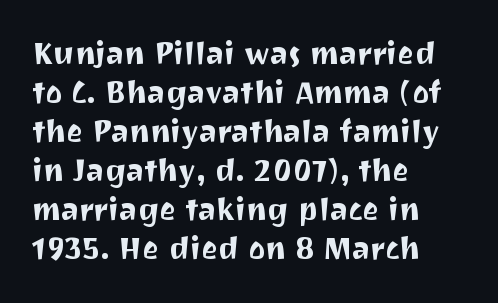
Reading down the column, the eye jumps a familiar distance to each next line. The typography opts for an upright posture over an oblique one. The passage shown is typed in a proportional face where columns would drift. Caption: standard tracking, unaltered. The strip under each line holds only bare page. You can tell from the bare stems that sans-serif type was used.
